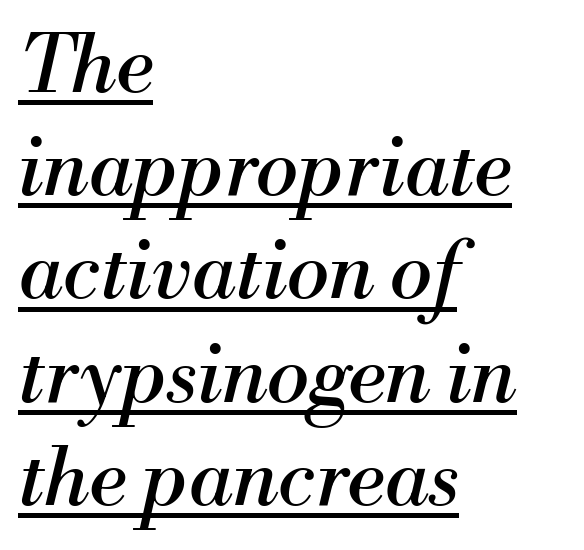
{"serif": "yes", "italic": "yes", "lean": "right", "slant_degrees": 13, "bold": "no", "weight": "regular", "width": "normal", "stroke_contrast": "medium", "x_height": "small", "monospaced": "no", "underline": "yes", "align": "left", "line_spacing": "normal", "line_spacing_ratio": 1.29, "letter_spacing": "normal", "letter_spacing_em": 0.0, "glyph_px": 80}
